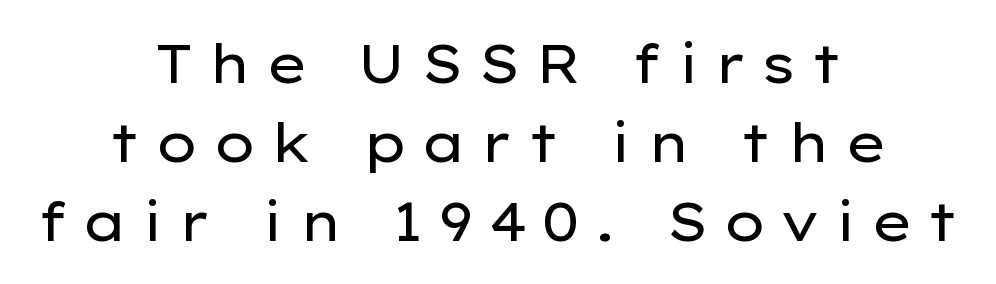
{"serif": "no", "italic": "no", "bold": "no", "weight": "regular", "width": "wide", "stroke_contrast": "low", "x_height": "medium", "monospaced": "no", "underline": "no", "align": "center", "line_spacing": "normal", "line_spacing_ratio": 1.46, "letter_spacing": "wide", "letter_spacing_em": 0.26, "glyph_px": 54}
